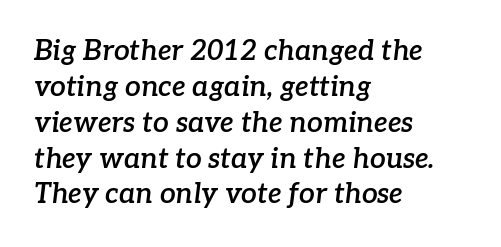
{"serif": "yes", "italic": "yes", "lean": "right", "slant_degrees": 7, "bold": "semi", "weight": "semibold", "width": "normal", "stroke_contrast": "low", "x_height": "medium", "monospaced": "no", "underline": "no", "align": "left", "line_spacing": "normal", "line_spacing_ratio": 1.28, "letter_spacing": "normal", "letter_spacing_em": 0.0, "glyph_px": 28}
